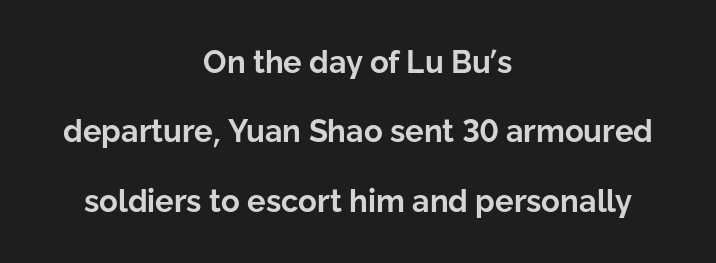
Notice how the stems are strictly vertical — no italics here. Spacing verdict: proportional, widths tailored to each character. Notice how the passage keeps no hard edge, just a central spine. Grotesque or geometric, the face here clearly has no serifs. Caption: standard tracking, unaltered. As a designer I'd log this as weight 700, bold.
